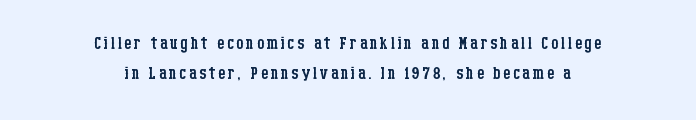
The space directly below the letters is spotless. Interline gaps are of average width in this sample. The passage shown is not bold in any degree. The axis of the letterforms is exactly vertical.
